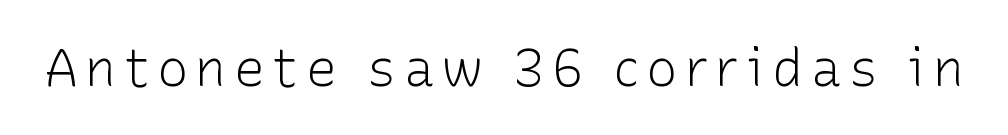
The image shows 52 px light sans-serif type, upright; set not underlined; low stroke contrast and a medium x-height.
